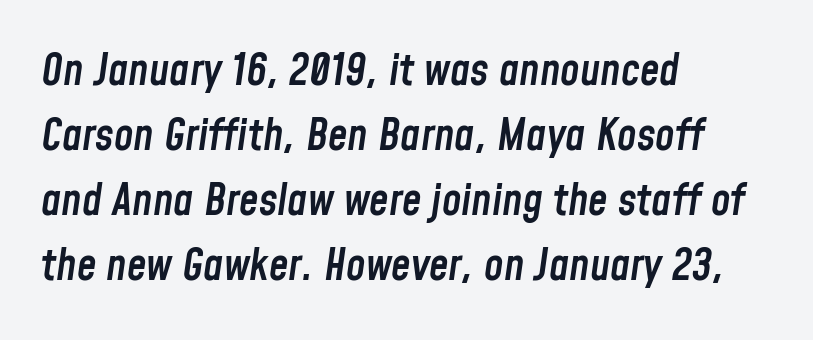
{"italic": "yes", "lean": "right", "slant_degrees": 8, "bold": "semi", "weight": "semibold", "width": "condensed", "stroke_contrast": "low", "x_height": "medium", "monospaced": "no", "underline": "no", "align": "left", "line_spacing": "normal", "line_spacing_ratio": 1.48, "letter_spacing": "normal", "letter_spacing_em": 0.0, "glyph_px": 44}
